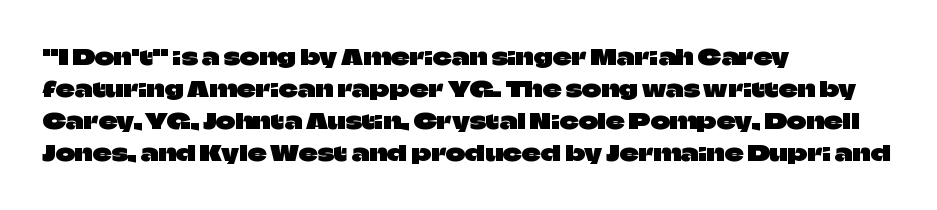
{"italic": "no", "underline": "no", "align": "left", "line_spacing": "normal", "line_spacing_ratio": 1.53, "letter_spacing": "normal", "letter_spacing_em": 0.0, "glyph_px": 21}
